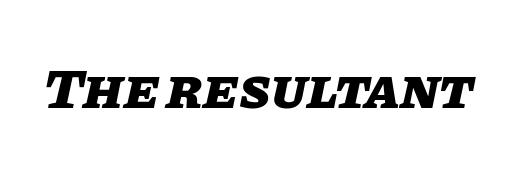
The image shows 57 px heavy type, italic (leaning right); set normal letter spacing, not underlined; low stroke contrast and a large x-height.
